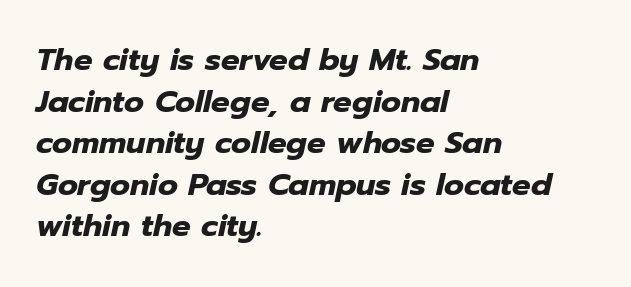
Style check: oblique. There is no visible air inserted between adjacent glyphs. Is the type bold? Yes — the strokes are clearly thick and heavy. The rendering uses a moderate line-height, typical for paragraphs. Short and long lines alike share a common starting point at left.
